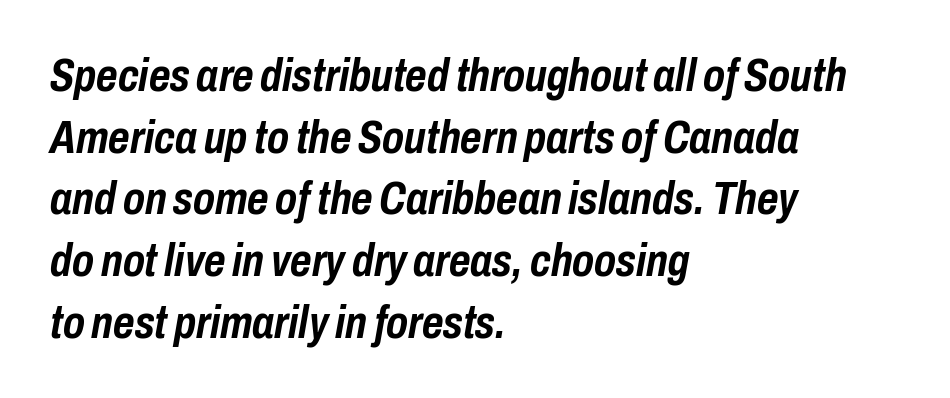
Default kerning and tracking; the words read as compact shapes. Character widths vary here, with narrow letters taking less room than wide ones. Reading down the column, the eye jumps a familiar distance to each next line. The zone under the glyphs is completely vacant. The rendering uses a bold face; every stroke is thick and dark.
